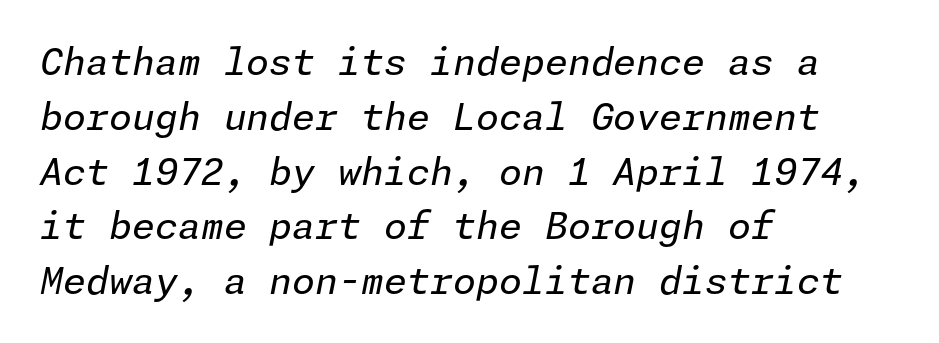
Q: Is the text bold? A: No.
Q: Is the text italic (slanted)? A: Yes, it leans right by about 11 degrees.
Q: Is the text underlined? A: No.
Q: How is the paragraph aligned? A: Left-aligned.
Q: Is the spacing between letters normal or unusually wide? A: Normal.
Q: Is the spacing between lines tight, normal or loose? A: Normal.
Q: Width (condensed, normal, or wide)? A: Normal.
Q: Stroke contrast? A: Low.
Q: x-height? A: Medium.
